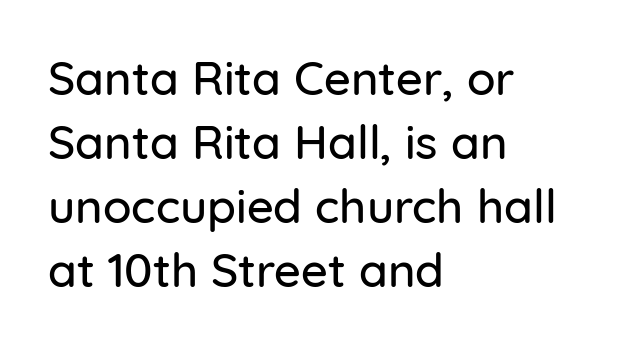
The image shows 47 px sans-serif type, upright; set left-aligned, normal line spacing (1.36x), normal letter spacing, not underlined; low stroke contrast and a medium x-height.
